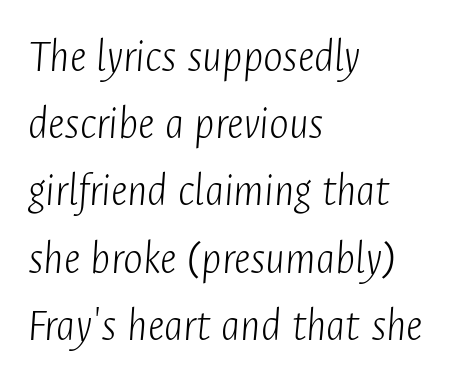
How are the letters spaced? Ordinarily, with no added tracking. Designer's note — italics engaged. This sample has the flowing, uneven cadence of proportional lettering. The space beneath each line is pristine and unruled.
